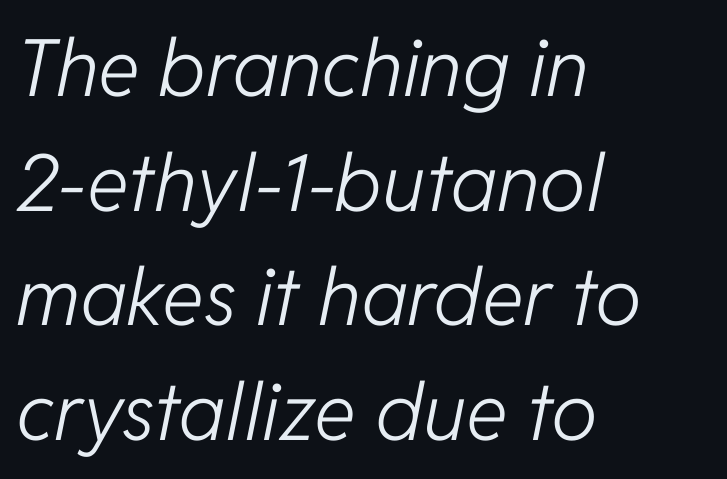
Q: Is the text bold? A: No.
Q: Is the text italic (slanted)? A: Yes, it leans right by about 11 degrees.
Q: Is the text underlined? A: No.
Q: How is the paragraph aligned? A: Left-aligned.
Q: Is the spacing between letters normal or unusually wide? A: Normal.
Q: Is the spacing between lines tight, normal or loose? A: Normal.
Q: Width (condensed, normal, or wide)? A: Normal.
Q: Stroke contrast? A: Low.
Q: x-height? A: Medium.
Q: Monospaced? A: No.
